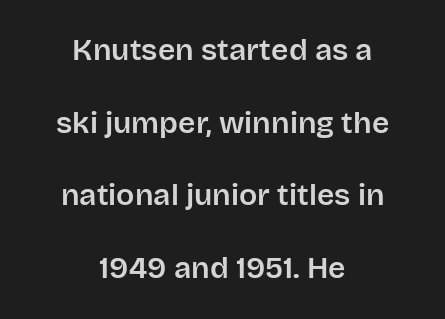
Q: Is the text italic (slanted)? A: No, it is upright.
Q: Is the typeface a serif or a sans-serif typeface? A: Sans-serif.
Q: Is the text underlined? A: No.
Q: How is the paragraph aligned? A: Centered.
Q: Is the spacing between letters normal or unusually wide? A: Normal.
Q: Is the spacing between lines tight, normal or loose? A: Loose.
Q: Width (condensed, normal, or wide)? A: Normal.
Q: Stroke contrast? A: Low.
Q: x-height? A: Large.
Q: Monospaced? A: No.
